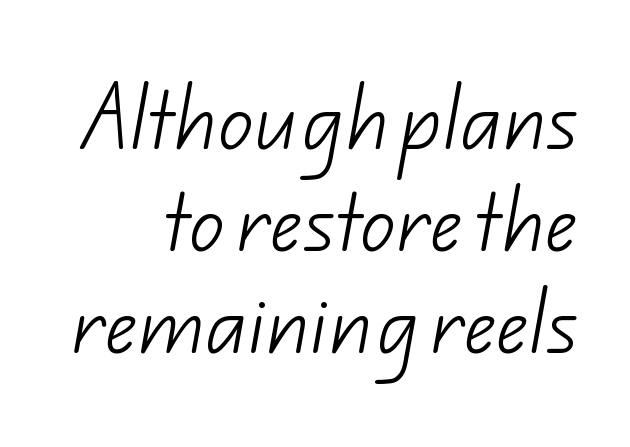
Stems and bowls with no extra thickness — not bold. Only glyphs here, with clear space below each row. The block of text has a typical density, with ordinary space between rows. Look at the bottom of the vertical strokes: they stop flat, with no serifs.
